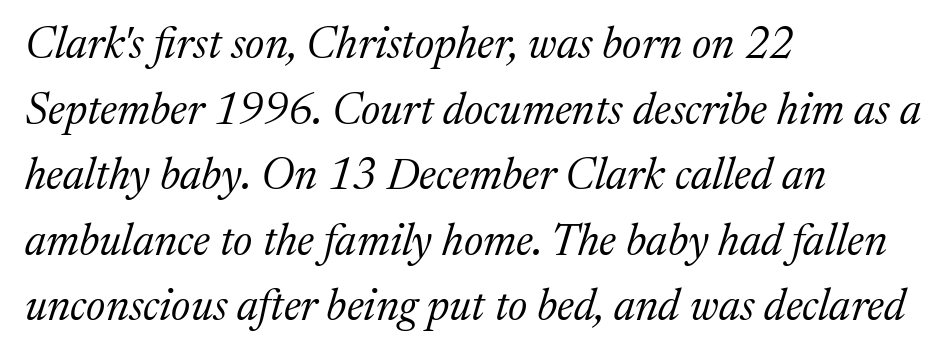
Q: Is the text bold? A: No.
Q: Is the text italic (slanted)? A: Yes, it leans right by about 17 degrees.
Q: Is the typeface a serif or a sans-serif typeface? A: Serif.
Q: Is the text underlined? A: No.
Q: How is the paragraph aligned? A: Left-aligned.
Q: Is the spacing between letters normal or unusually wide? A: Normal.
Q: Is the spacing between lines tight, normal or loose? A: Normal.
Q: Width (condensed, normal, or wide)? A: Normal.
Q: Stroke contrast? A: Medium.
Q: x-height? A: Medium.
Q: Monospaced? A: No.
